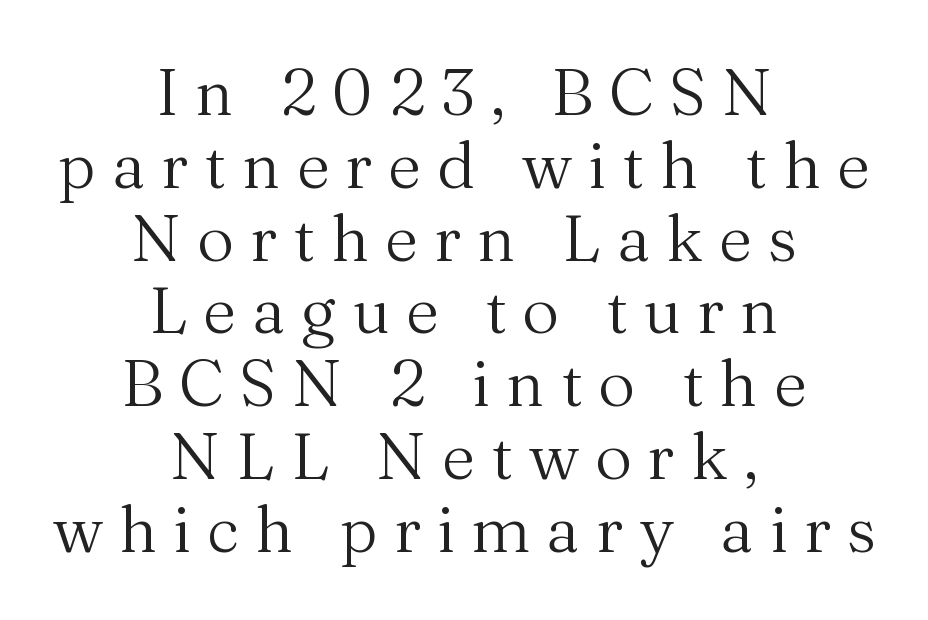
The type sits square on the baseline with zero lean. In terms of letterspacing, this is a distinctly airy, spread setting. Weight: regular or lighter. The passage shown is typed in a proportional face where columns would drift. The designer went with a serif here, giving each stem small feet. The strip under each line holds only bare page.
